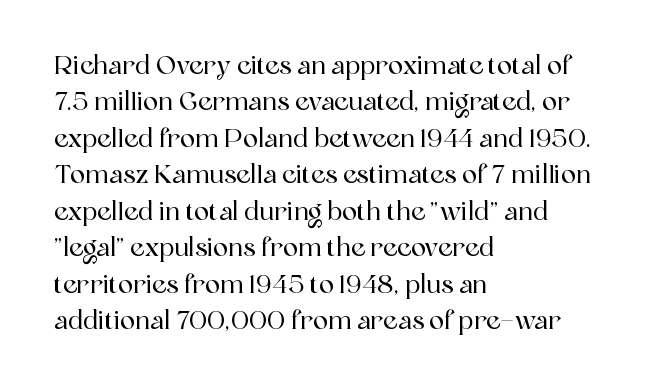
Plain, unruled lines of type. The type is set solid horizontally, with unmodified tracking. Tall strokes in this sample are plumb rather than angled. Regarding leading, the lines here are spaced in the standard way.
